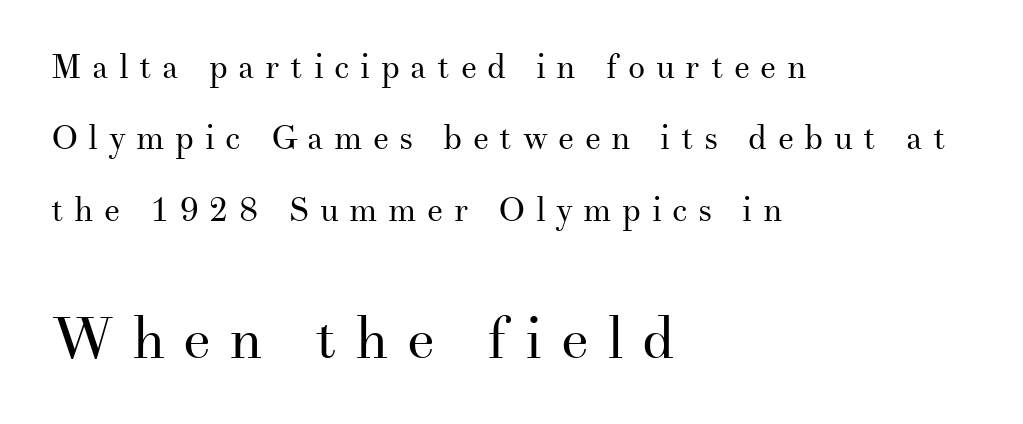
The image shows 59 px regular-weight serif type, upright; set left-aligned, loose line spacing (2.1x), unusually wide letter spacing (+0.31 em), not underlined; the second (bottom) block is 1.74x larger; medium stroke contrast and a small x-height.
